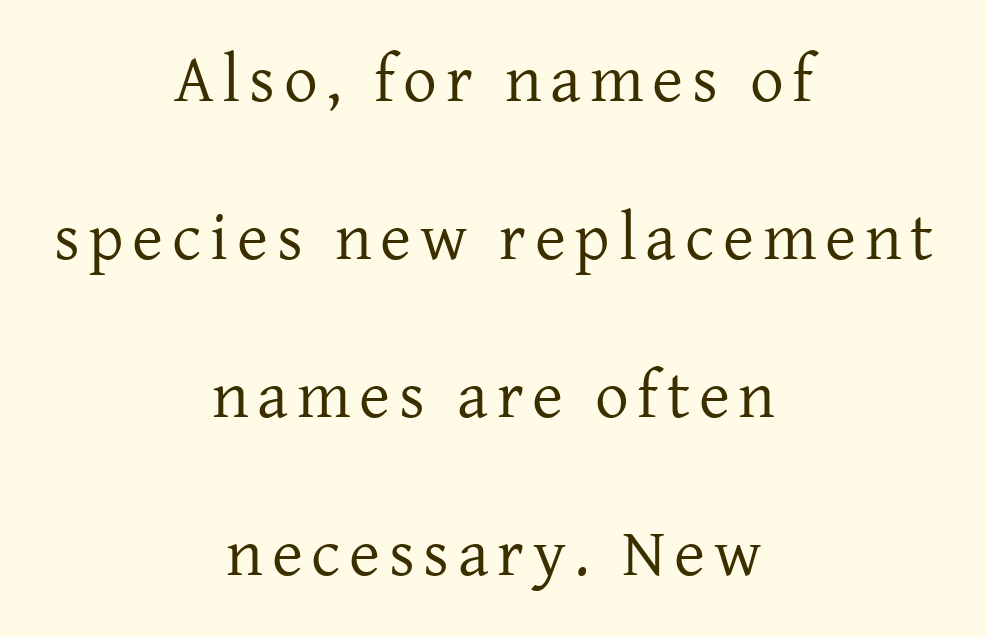
{"serif": "yes", "italic": "no", "bold": "no", "weight": "regular", "width": "normal", "stroke_contrast": "low", "x_height": "medium", "monospaced": "no", "underline": "no", "align": "center", "line_spacing": "loose", "line_spacing_ratio": 2.36, "glyph_px": 67}
